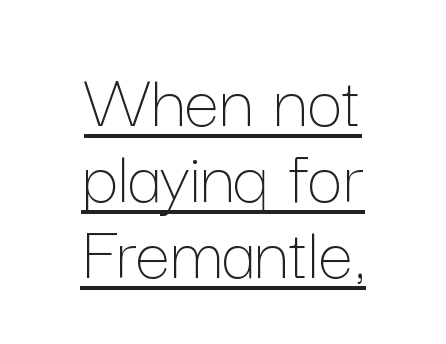
{"italic": "no", "bold": "no", "weight": "thin", "width": "normal", "stroke_contrast": "low", "x_height": "medium", "monospaced": "no", "underline": "yes", "align": "center", "line_spacing": "tight", "line_spacing_ratio": 0.96, "letter_spacing": "normal", "letter_spacing_em": 0.0, "glyph_px": 79}
